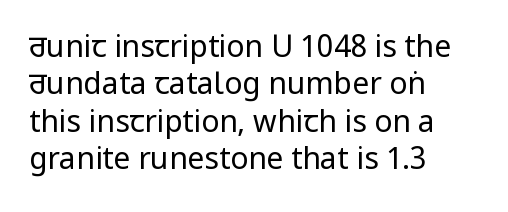
The image shows 30 px regular-weight, condensed sans-serif type, upright; set left-aligned, normal line spacing (1.25x), normal letter spacing, not underlined; low stroke contrast.
